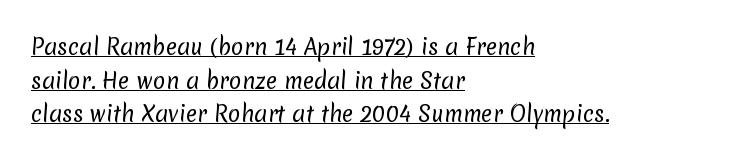
{"bold": "no", "underline": "yes", "align": "left", "line_spacing": "normal", "line_spacing_ratio": 1.6, "letter_spacing": "normal", "letter_spacing_em": 0.0, "glyph_px": 21}
